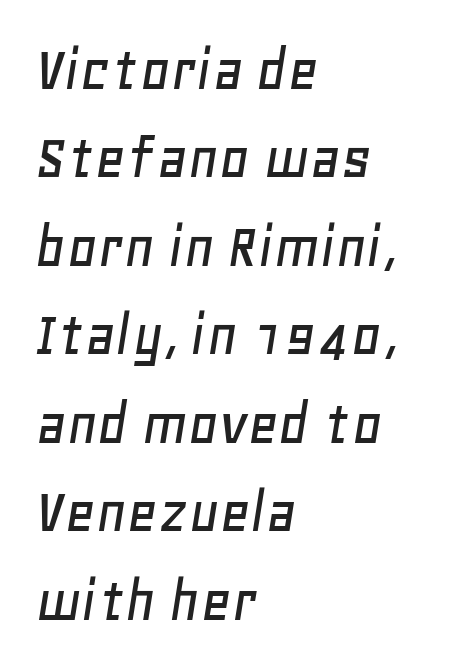
Q: Is the text italic (slanted)? A: Yes, it leans right by about 11 degrees.
Q: Is the text underlined? A: No.
Q: How is the paragraph aligned? A: Left-aligned.
Q: Is the spacing between letters normal or unusually wide? A: Normal.
Q: Is the spacing between lines tight, normal or loose? A: Normal.
Q: Width (condensed, normal, or wide)? A: Normal.
Q: Stroke contrast? A: Low.
Q: x-height? A: Large.
Q: Monospaced? A: No.
